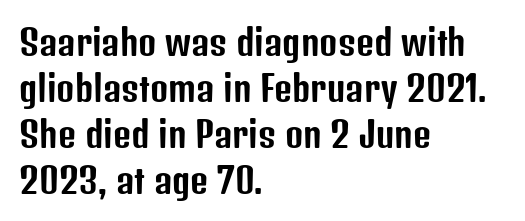
{"serif": "no", "italic": "no", "width": "condensed", "stroke_contrast": "low", "x_height": "medium", "monospaced": "no", "underline": "no", "align": "left", "line_spacing": "normal", "line_spacing_ratio": 1.31, "letter_spacing": "normal", "letter_spacing_em": 0.0, "glyph_px": 35}
